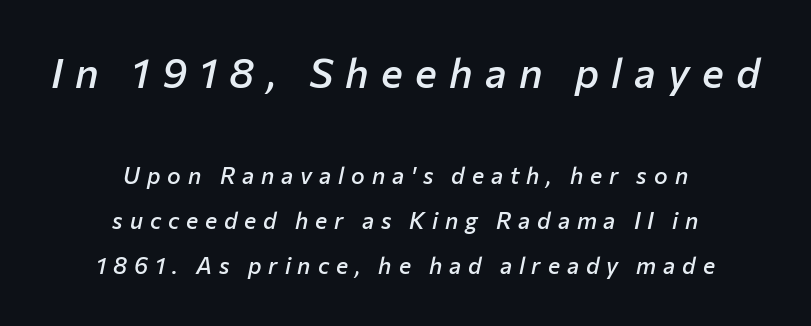
{"italic": "yes", "lean": "right", "slant_degrees": 12, "bold": "semi", "weight": "semibold", "width": "normal", "stroke_contrast": "low", "x_height": "medium", "monospaced": "no", "underline": "no", "align": "center", "line_spacing": "loose", "line_spacing_ratio": 1.97, "letter_spacing": "wide", "letter_spacing_em": 0.3, "larger_block": "first", "size_ratio": 1.78, "glyph_px": 41}
